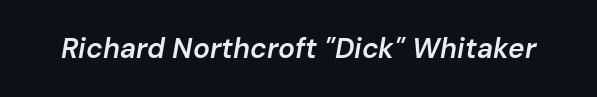
Q: Is the text bold? A: Semi-bold.
Q: Is the text italic (slanted)? A: Yes, it leans right by about 10 degrees.
Q: Is the text underlined? A: No.
Q: Is the spacing between letters normal or unusually wide? A: Normal.
Q: Width (condensed, normal, or wide)? A: Normal.
Q: Stroke contrast? A: Low.
Q: x-height? A: Medium.
Q: Monospaced? A: No.
